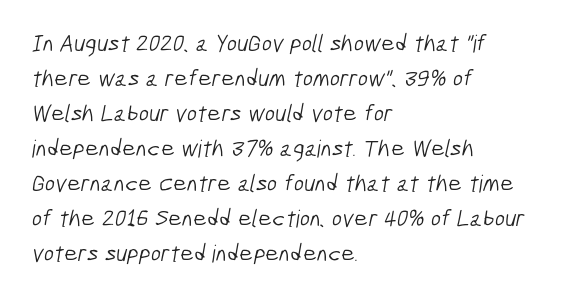
Q: Is the text bold? A: No.
Q: Is the text underlined? A: No.
Q: How is the paragraph aligned? A: Left-aligned.
Q: Is the spacing between letters normal or unusually wide? A: Normal.
Q: Is the spacing between lines tight, normal or loose? A: Normal.
